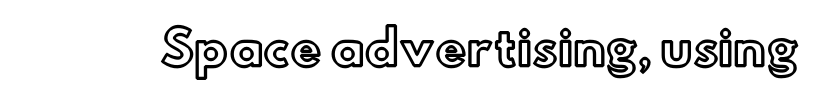
The image shows 47 px text type, upright; set normal letter spacing, not underlined; a small x-height.
